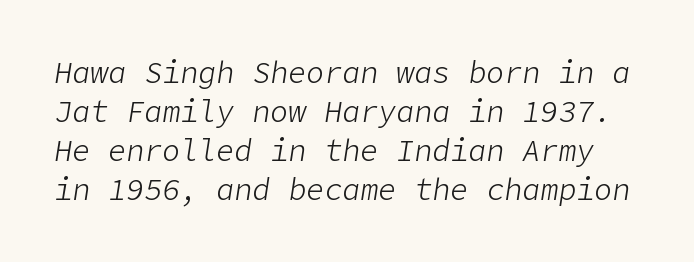
Q: Is the text bold? A: No.
Q: Is the text italic (slanted)? A: Yes, it leans right by about 9 degrees.
Q: Is the text underlined? A: No.
Q: Is the spacing between letters normal or unusually wide? A: Normal.
Q: Is the spacing between lines tight, normal or loose? A: Normal.
Q: Width (condensed, normal, or wide)? A: Normal.
Q: Stroke contrast? A: Low.
Q: x-height? A: Medium.
